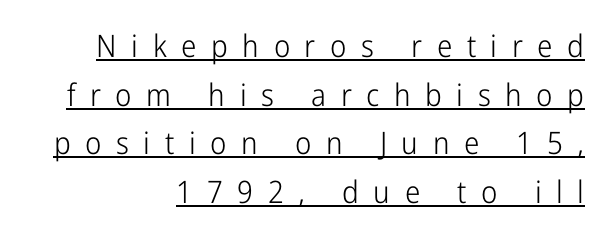
{"serif": "no", "italic": "no", "bold": "no", "weight": "light", "width": "condensed", "stroke_contrast": "low", "x_height": "medium", "monospaced": "no", "underline": "yes", "align": "right", "line_spacing": "normal", "line_spacing_ratio": 1.57, "letter_spacing": "wide", "letter_spacing_em": 0.47, "glyph_px": 31}
